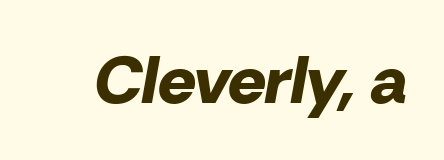
The image shows 67 px bold type, italic (leaning right); set normal letter spacing, not underlined; low stroke contrast and a medium x-height.
